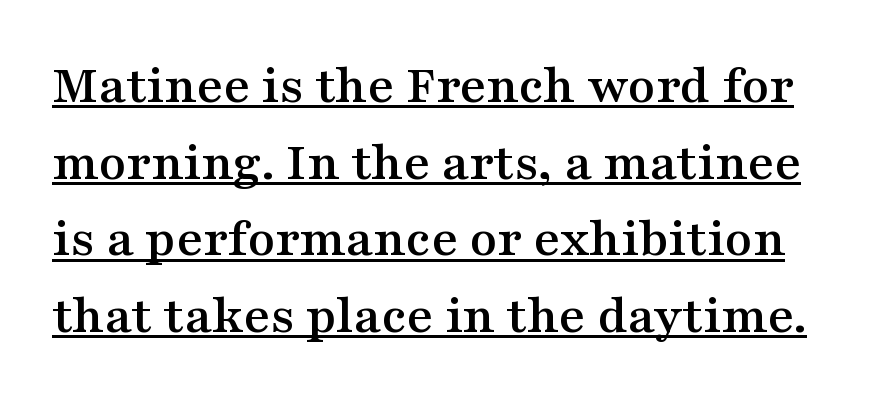
The image shows 56 px wide serif type, upright; set normal line spacing (1.37x), normal letter spacing, underlined; medium stroke contrast and a medium x-height.
